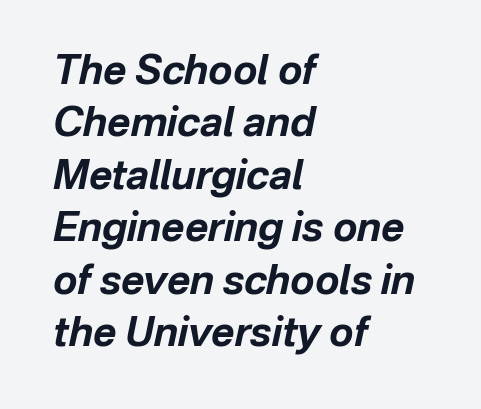
The letters are slanted; this is an italic face. In terms of weight, the rendering is a true, heavy bold. This block has exactly the height ordinary leading produces. Varying glyph widths throughout — classic text-font behaviour.
